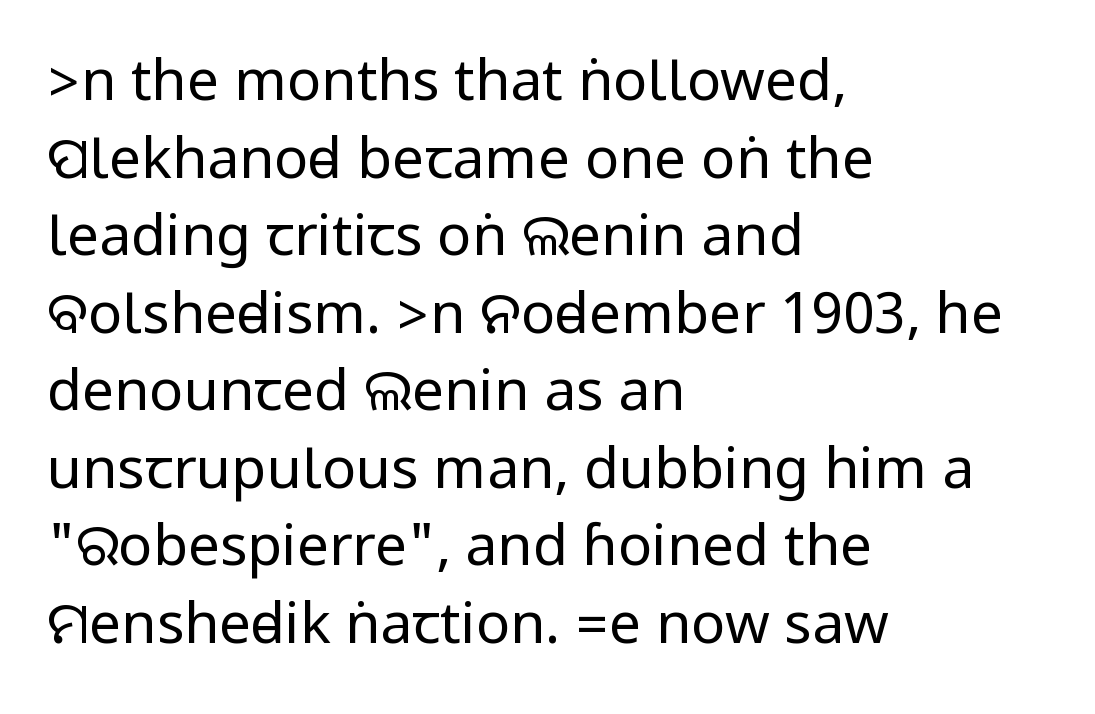
Q: Is the text bold? A: No.
Q: Is the text italic (slanted)? A: No, it is upright.
Q: Is the typeface a serif or a sans-serif typeface? A: Sans-serif.
Q: Is the text underlined? A: No.
Q: How is the paragraph aligned? A: Left-aligned.
Q: Is the spacing between letters normal or unusually wide? A: Normal.
Q: Is the spacing between lines tight, normal or loose? A: Normal.
Q: Width (condensed, normal, or wide)? A: Condensed.
Q: Stroke contrast? A: Low.
